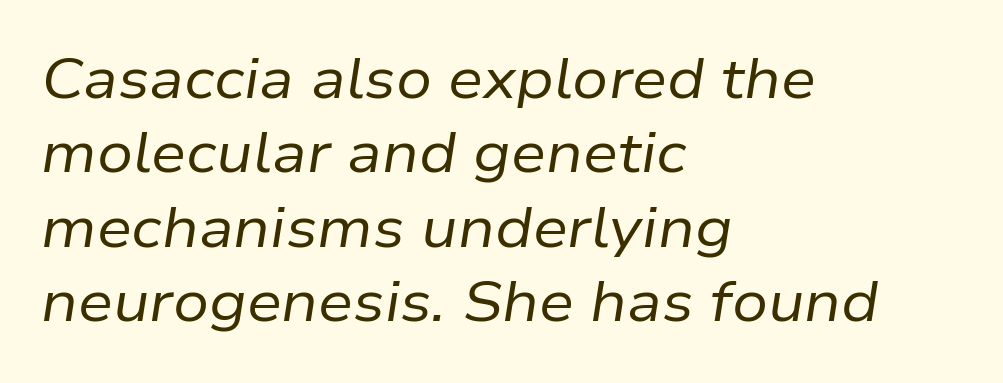
Q: Is the text bold? A: No.
Q: Is the text italic (slanted)? A: Yes, it leans right by about 9 degrees.
Q: Is the text underlined? A: No.
Q: How is the paragraph aligned? A: Left-aligned.
Q: Is the spacing between letters normal or unusually wide? A: Normal.
Q: Is the spacing between lines tight, normal or loose? A: Normal.
Q: Width (condensed, normal, or wide)? A: Normal.
Q: Stroke contrast? A: Low.
Q: x-height? A: Medium.
Q: Monospaced? A: No.
